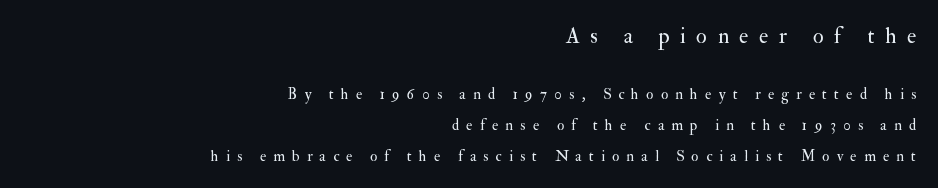
The font sits on the lighter half of the weight spectrum, regular included. Loosely led — the rows are spread out. This rendering features lettering with no underline. Visually, the top section dominates because its glyphs are scaled up. Horizontal alignment here is rightward, an uncommon choice for prose.
